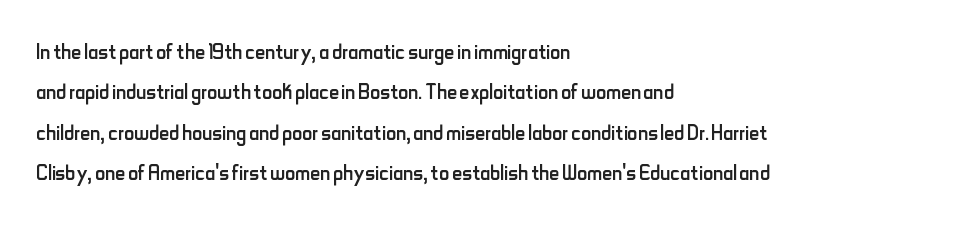
Q: Is the text bold? A: No.
Q: Is the text italic (slanted)? A: No, it is upright.
Q: Is the typeface a serif or a sans-serif typeface? A: Sans-serif.
Q: Is the text underlined? A: No.
Q: How is the paragraph aligned? A: Left-aligned.
Q: Is the spacing between letters normal or unusually wide? A: Normal.
Q: Is the spacing between lines tight, normal or loose? A: Normal.
Q: Width (condensed, normal, or wide)? A: Condensed.
Q: Stroke contrast? A: Low.
Q: x-height? A: Small.
Q: Monospaced? A: No.
